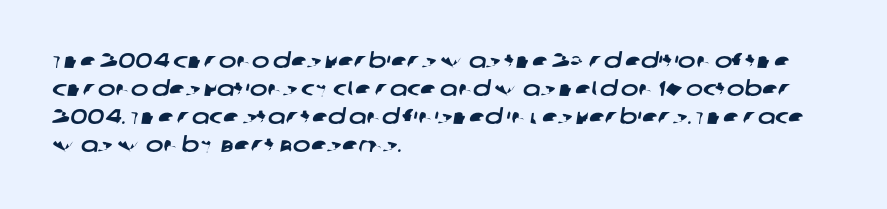
The image shows 21 px text type; set left-aligned, normal line spacing (1.34x), normal letter spacing, not underlined.
